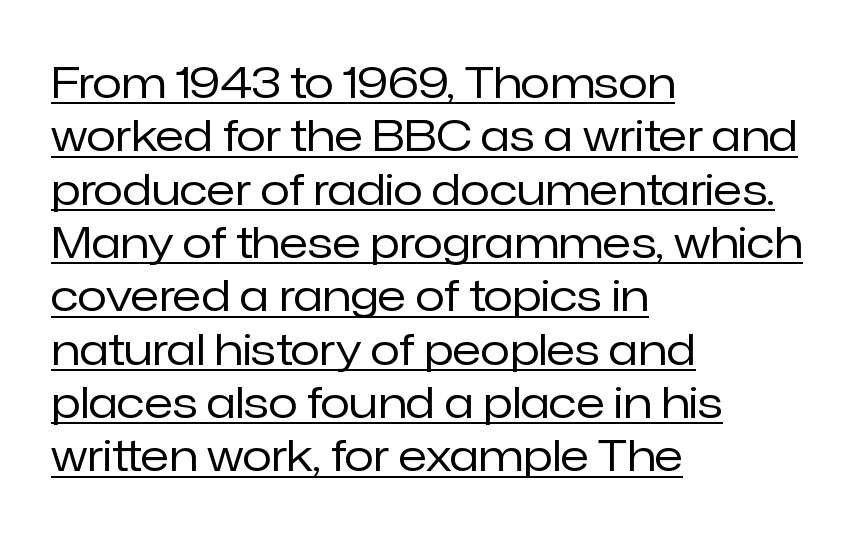
A typesetter would mark this as roman, not italic. Each line starts at the same left margin while the right side varies. Serif or sans? Sans — the stroke terminals are bare. Somebody hit Ctrl+U on this one — the words are underlined. Proportional: the letters do not fall into vertical columns.
